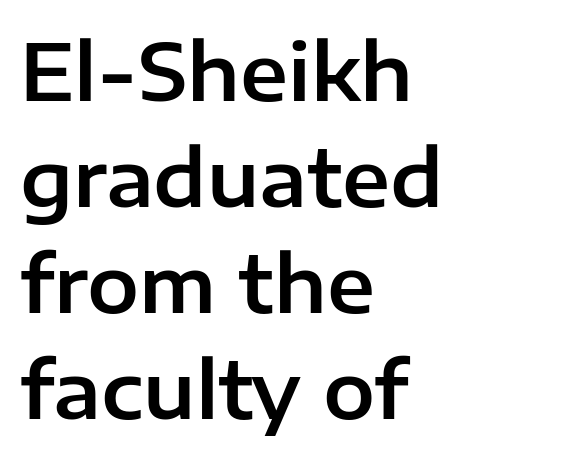
Does the copy run flush right? No — it runs flush left. Spacing verdict: proportional, widths tailored to each character. The foot of each line stays bare and open. Honestly, the letter spacing is just normal — you wouldn't notice it. Does the leading feel generous? No, just average. The typography opts for an upright posture over an oblique one.
